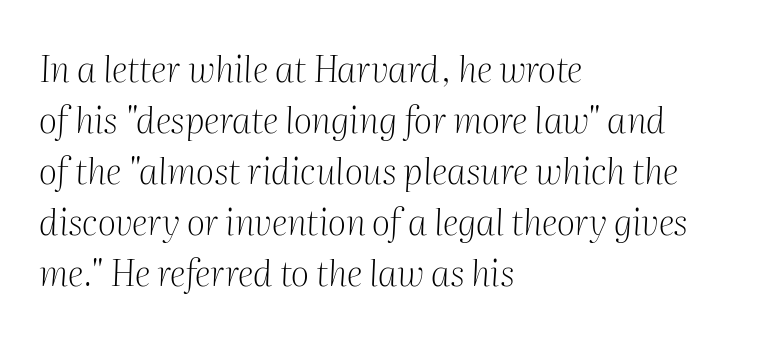
{"serif": "yes", "italic": "yes", "lean": "right", "slant_degrees": 2, "bold": "no", "weight": "light", "width": "normal", "stroke_contrast": "medium", "x_height": "medium", "monospaced": "no", "underline": "no", "align": "left", "line_spacing": "normal", "line_spacing_ratio": 1.42, "letter_spacing": "normal", "letter_spacing_em": 0.0, "glyph_px": 36}
